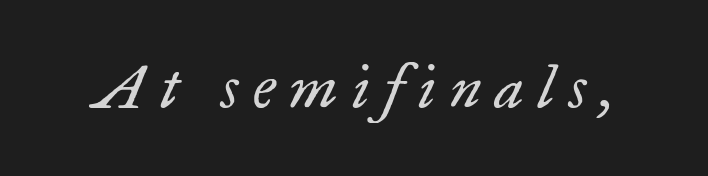
Think of a printed novel: that variable character pitch is what you see here. The horizontal fit of the characters is loose and conspicuously gappy. The strip under each line holds only bare page. Is this a heavy cut? Hardly; it is regular or lighter. Would a proofreader flag this as italicized? Yes.
